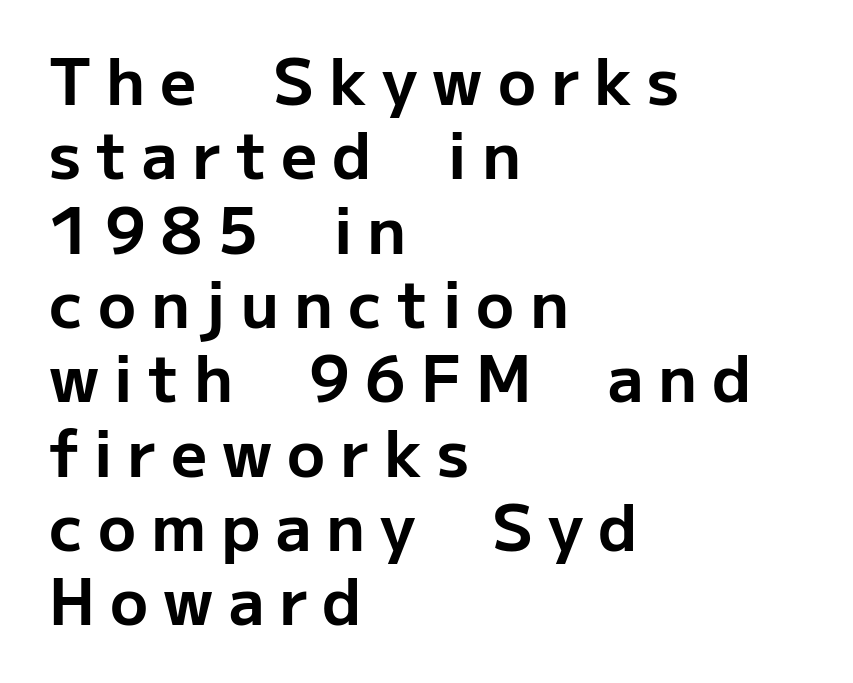
{"serif": "no", "italic": "no", "bold": "yes", "weight": "bold", "width": "normal", "stroke_contrast": "low", "x_height": "medium", "monospaced": "no", "underline": "no", "align": "left", "line_spacing_ratio": 1.18, "letter_spacing": "wide", "letter_spacing_em": 0.24, "glyph_px": 63}
